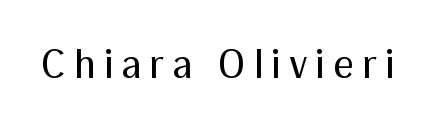
The image shows 41 px regular-weight sans-serif type, upright; set not underlined; medium stroke contrast and a medium x-height.
